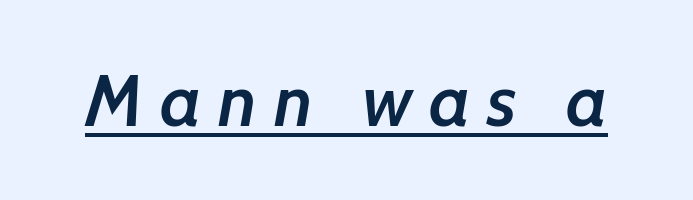
The image shows 73 px semibold type, italic (leaning right); set unusually wide letter spacing (+0.23 em), underlined; low stroke contrast and a medium x-height.
